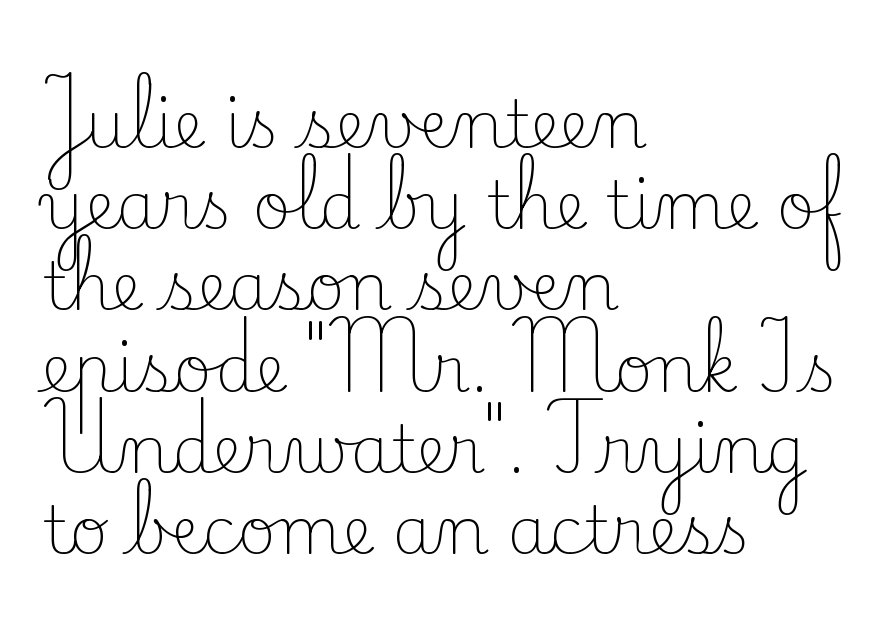
Q: Is the text bold? A: No.
Q: Is the text italic (slanted)? A: No, it is upright.
Q: Is the typeface a serif or a sans-serif typeface? A: Serif.
Q: Is the text underlined? A: No.
Q: How is the paragraph aligned? A: Left-aligned.
Q: Is the spacing between letters normal or unusually wide? A: Normal.
Q: Width (condensed, normal, or wide)? A: Normal.
Q: Stroke contrast? A: Low.
Q: x-height? A: Small.
Q: Monospaced? A: No.
